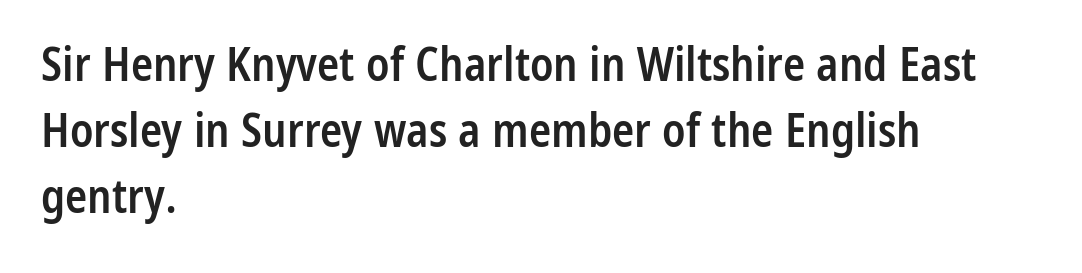
The image shows 46 px semibold, condensed sans-serif type, upright; set left-aligned, normal line spacing (1.44x), normal letter spacing, not underlined; low stroke contrast and a medium x-height.
